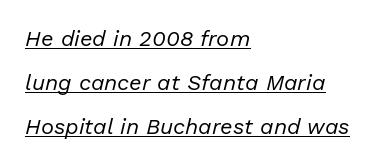
You could fit nearly another row in the gap between these rows. Nobody touched the tracking dial on this one. Italic? Definitely — the glyphs are oblique. The lines are quadded left.
